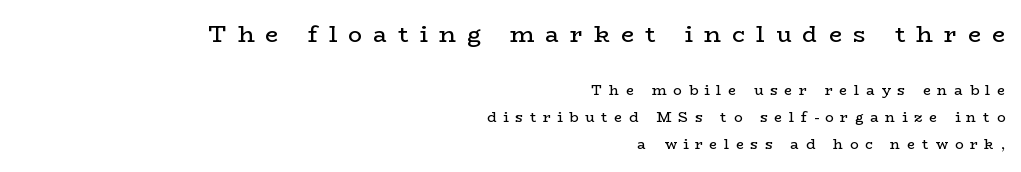
{"italic": "no", "bold": "no", "underline": "no", "align": "right", "line_spacing": "loose", "line_spacing_ratio": 1.94, "letter_spacing": "wide", "letter_spacing_em": 0.49, "larger_block": "first", "size_ratio": 1.64, "glyph_px": 23}
